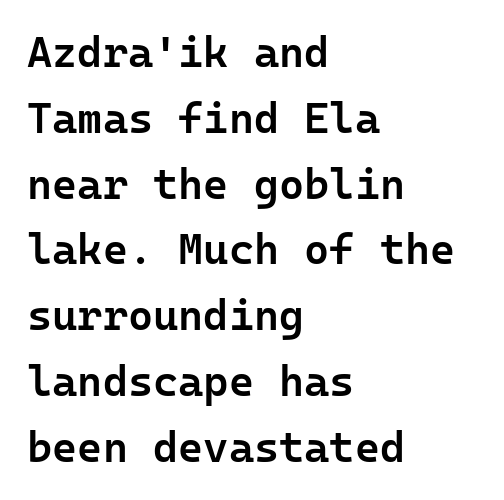
Q: Is the text bold? A: Semi-bold.
Q: Is the text italic (slanted)? A: No, it is upright.
Q: Is the typeface a serif or a sans-serif typeface? A: Sans-serif.
Q: Is the text underlined? A: No.
Q: How is the paragraph aligned? A: Left-aligned.
Q: Is the spacing between letters normal or unusually wide? A: Normal.
Q: Is the spacing between lines tight, normal or loose? A: Normal.
Q: Width (condensed, normal, or wide)? A: Normal.
Q: Stroke contrast? A: Low.
Q: x-height? A: Medium.
